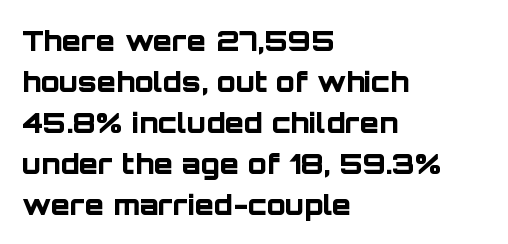
Q: Is the text bold? A: Yes.
Q: Is the text italic (slanted)? A: No, it is upright.
Q: Is the typeface a serif or a sans-serif typeface? A: Sans-serif.
Q: Is the text underlined? A: No.
Q: How is the paragraph aligned? A: Left-aligned.
Q: Is the spacing between letters normal or unusually wide? A: Normal.
Q: Is the spacing between lines tight, normal or loose? A: Normal.
Q: Width (condensed, normal, or wide)? A: Normal.
Q: Stroke contrast? A: Low.
Q: x-height? A: Large.
Q: Monospaced? A: No.
